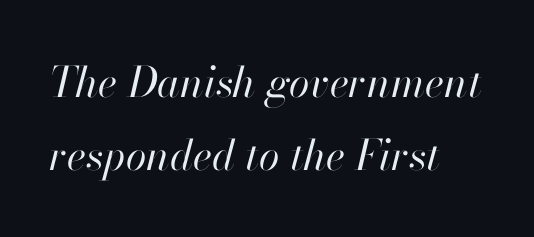
Q: Is the text bold? A: No.
Q: Is the text italic (slanted)? A: Yes, it leans right by about 13 degrees.
Q: Is the text underlined? A: No.
Q: How is the paragraph aligned? A: Left-aligned.
Q: Is the spacing between letters normal or unusually wide? A: Normal.
Q: Width (condensed, normal, or wide)? A: Normal.
Q: Stroke contrast? A: High.
Q: x-height? A: Small.
Q: Monospaced? A: No.
